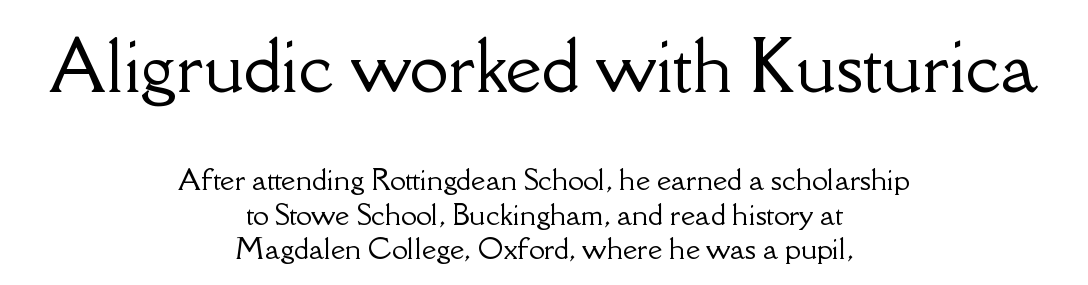
The image shows 70 px serif type, upright; set centered, line spacing 1.24x, normal letter spacing, not underlined; the first (top) block is 2.5x larger; low stroke contrast and a small x-height.
